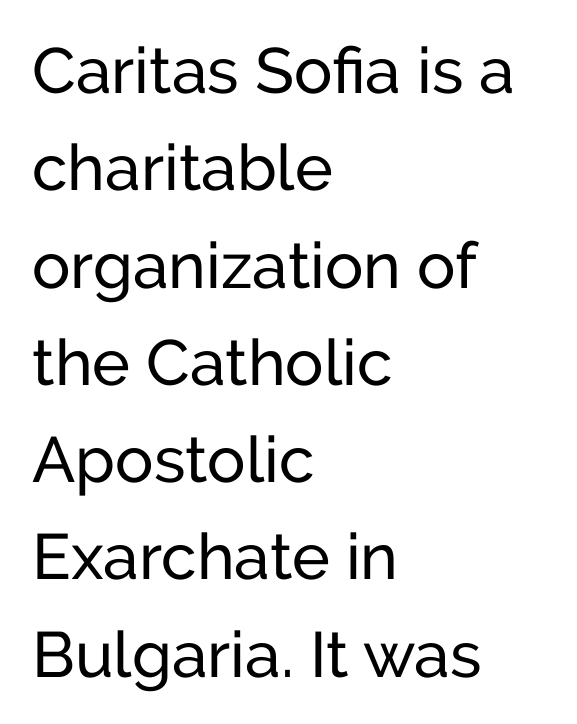
The image shows 64 px sans-serif type, upright; set left-aligned, normal line spacing (1.52x), normal letter spacing, not underlined; low stroke contrast and a medium x-height.
